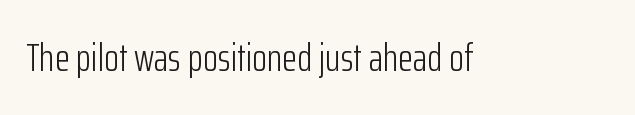
{"serif": "no", "italic": "no", "bold": "no", "weight": "light", "width": "condensed", "stroke_contrast": "low", "x_height": "medium", "monospaced": "no", "underline": "no", "letter_spacing": "normal", "letter_spacing_em": 0.0, "glyph_px": 39}
